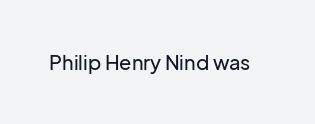
Q: Is the text italic (slanted)? A: No, it is upright.
Q: Is the text underlined? A: No.
Q: Is the spacing between letters normal or unusually wide? A: Normal.
